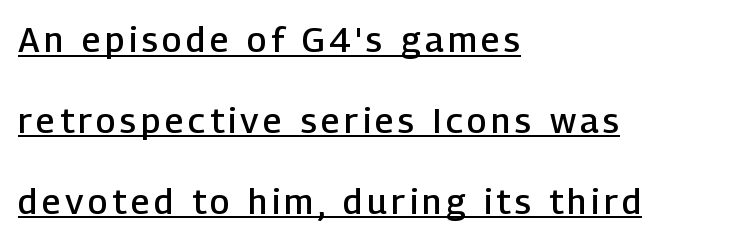
The image shows 35 px semibold sans-serif type, upright; set left-aligned, loose line spacing (2.31x), underlined; low stroke contrast and a medium x-height.
